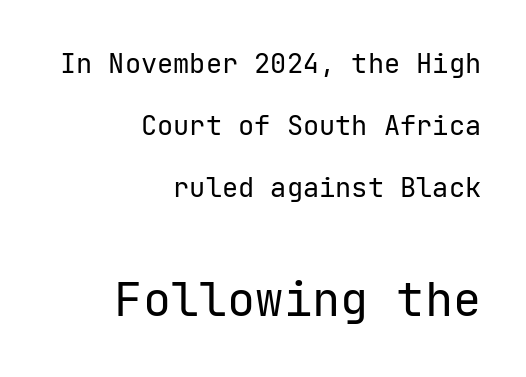
{"serif": "no", "italic": "no", "bold": "no", "weight": "regular", "width": "normal", "stroke_contrast": "low", "x_height": "medium", "underline": "no", "align": "right", "line_spacing": "loose", "line_spacing_ratio": 2.29, "letter_spacing": "normal", "letter_spacing_em": 0.0, "larger_block": "second", "size_ratio": 1.74, "glyph_px": 47}
